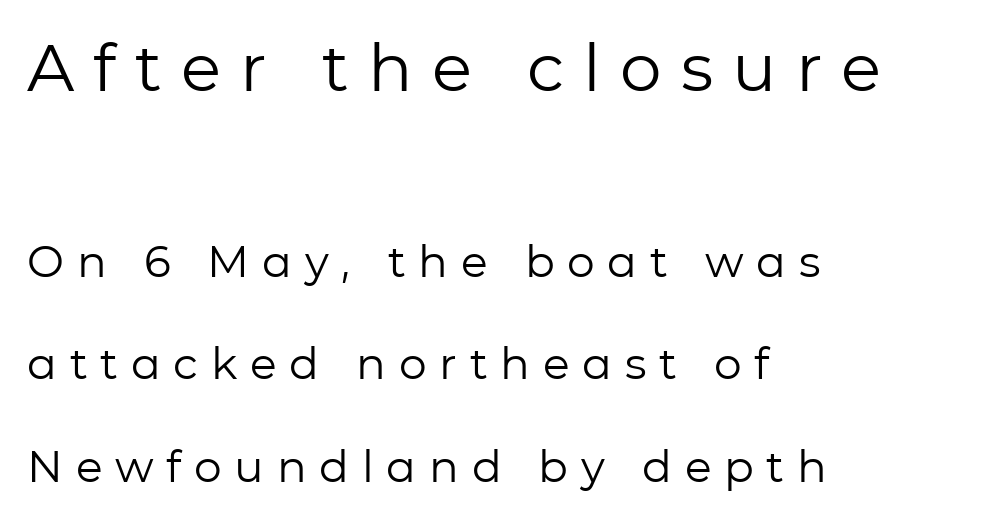
{"serif": "no", "italic": "no", "bold": "no", "weight": "regular", "width": "normal", "stroke_contrast": "low", "x_height": "medium", "monospaced": "no", "underline": "no", "align": "left", "line_spacing": "loose", "line_spacing_ratio": 2.33, "letter_spacing": "wide", "letter_spacing_em": 0.29, "larger_block": "first", "size_ratio": 1.5, "glyph_px": 66}
